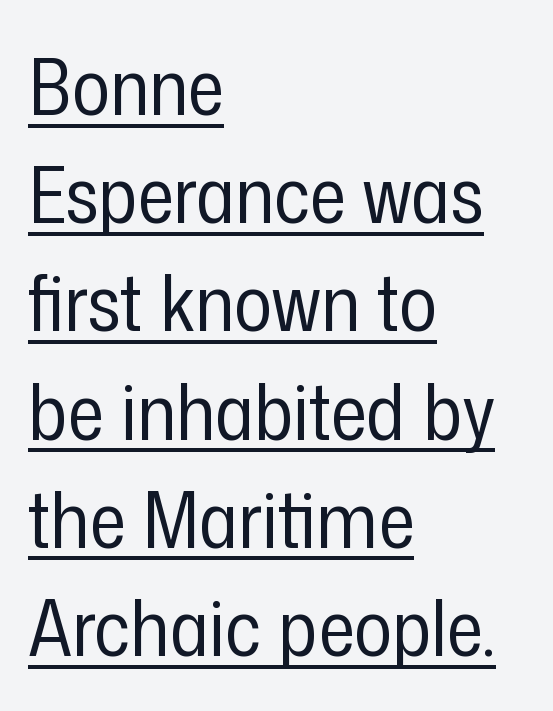
The sample's only ornament is a line tracing under the words. Do the characters align in a grid? No, the font is proportional. What's the leading like? Ordinary, nothing unusual. The ragged edge is on the right, which tells us the setting is flush left.
